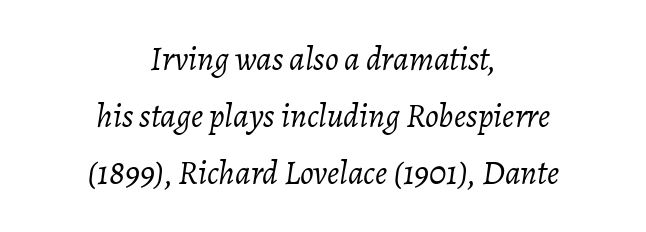
The image shows 34 px light type, italic (leaning right); set centered, normal line spacing (1.68x), normal letter spacing, not underlined; low stroke contrast and a medium x-height.
